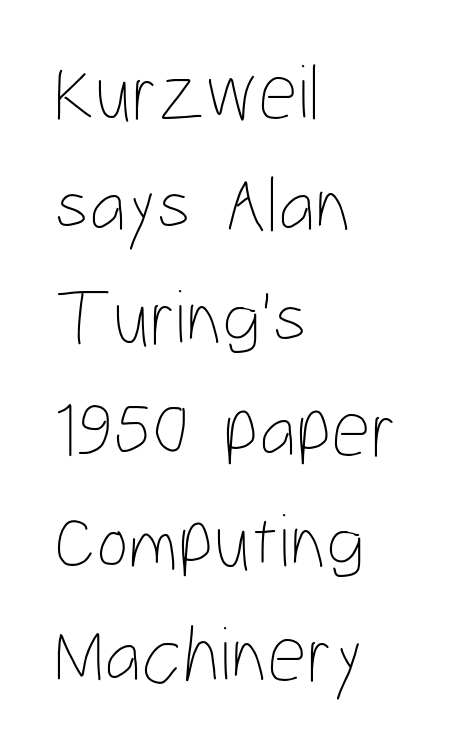
The image shows 78 px thin, condensed type, upright; set left-aligned, normal line spacing (1.44x), normal letter spacing, not underlined; low stroke contrast and a medium x-height.
